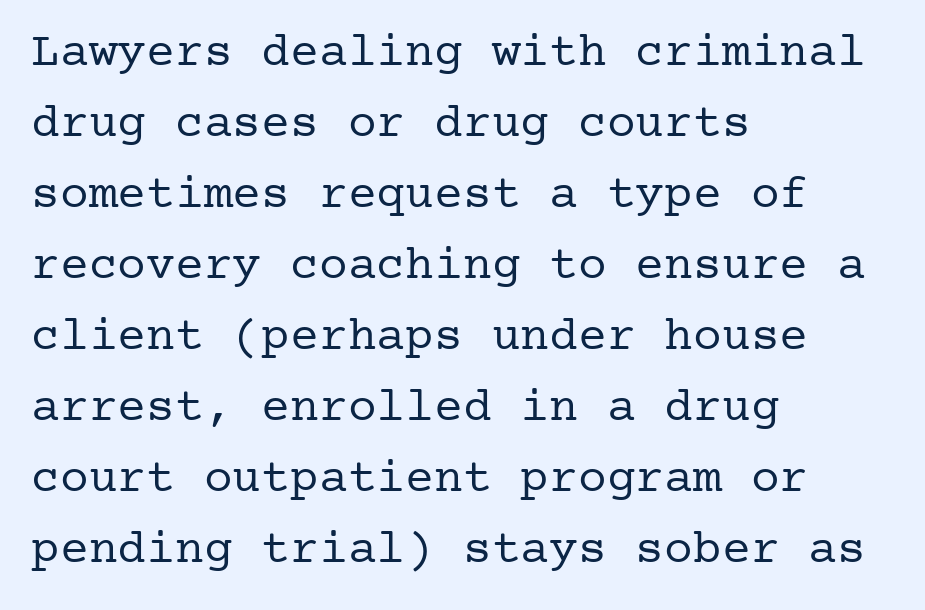
The image shows 48 px regular-weight serif type, upright; set left-aligned, normal line spacing (1.48x), normal letter spacing, not underlined; low stroke contrast and a medium x-height.
